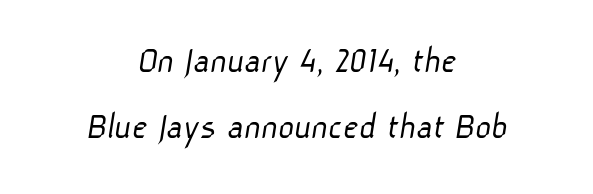
Q: Is the text bold? A: No.
Q: Is the typeface a serif or a sans-serif typeface? A: Sans-serif.
Q: Is the text underlined? A: No.
Q: How is the paragraph aligned? A: Centered.
Q: Is the spacing between letters normal or unusually wide? A: Normal.
Q: Is the spacing between lines tight, normal or loose? A: Normal.
Q: Width (condensed, normal, or wide)? A: Normal.
Q: Stroke contrast? A: Low.
Q: x-height? A: Medium.
Q: Monospaced? A: No.
